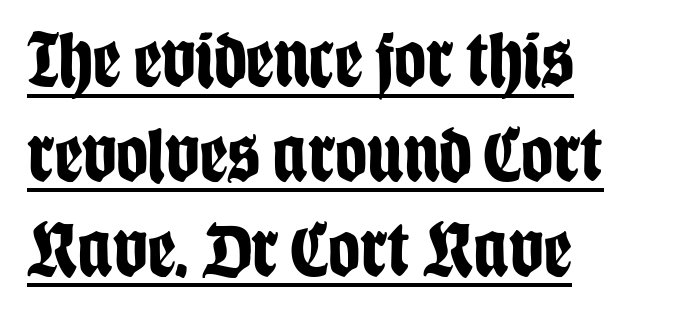
Q: Is the text bold? A: Yes.
Q: Is the text italic (slanted)? A: No, it is upright.
Q: Is the typeface a serif or a sans-serif typeface? A: Sans-serif.
Q: Is the text underlined? A: Yes.
Q: How is the paragraph aligned? A: Left-aligned.
Q: Is the spacing between letters normal or unusually wide? A: Normal.
Q: Width (condensed, normal, or wide)? A: Condensed.
Q: Stroke contrast? A: Low.
Q: x-height? A: Large.
Q: Monospaced? A: No.
